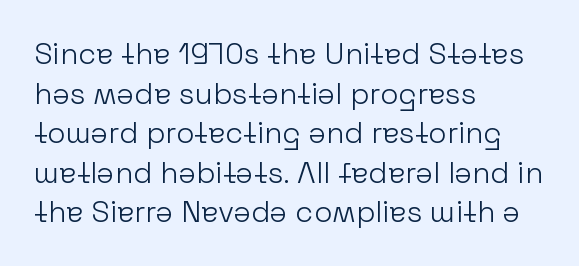
{"serif": "no", "italic": "no", "bold": "no", "weight": "light", "width": "normal", "stroke_contrast": "low", "x_height": "medium", "monospaced": "no", "underline": "no", "align": "left", "line_spacing": "normal", "line_spacing_ratio": 1.32, "letter_spacing": "normal", "letter_spacing_em": 0.0, "glyph_px": 30}
